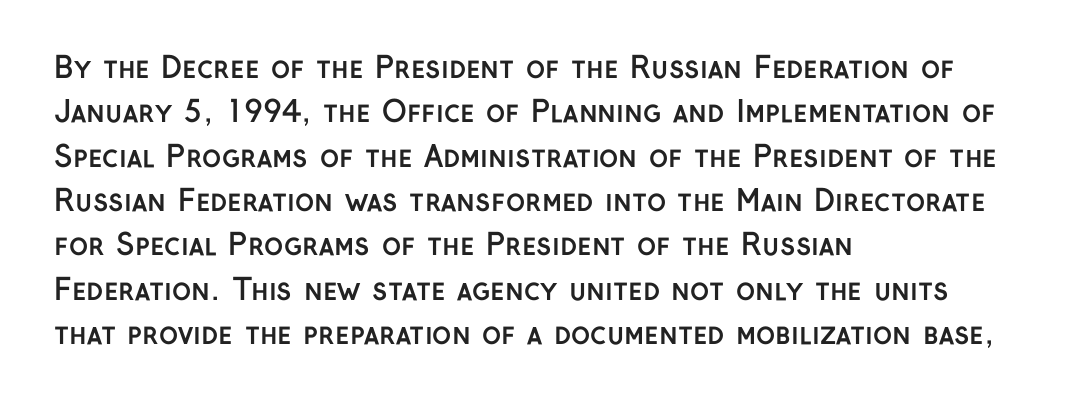
Q: Is the text bold? A: Yes.
Q: Is the text italic (slanted)? A: No, it is upright.
Q: Is the typeface a serif or a sans-serif typeface? A: Sans-serif.
Q: Is the text underlined? A: No.
Q: How is the paragraph aligned? A: Left-aligned.
Q: Is the spacing between letters normal or unusually wide? A: Normal.
Q: Is the spacing between lines tight, normal or loose? A: Normal.
Q: Width (condensed, normal, or wide)? A: Normal.
Q: Stroke contrast? A: Low.
Q: x-height? A: Medium.
Q: Monospaced? A: No.
